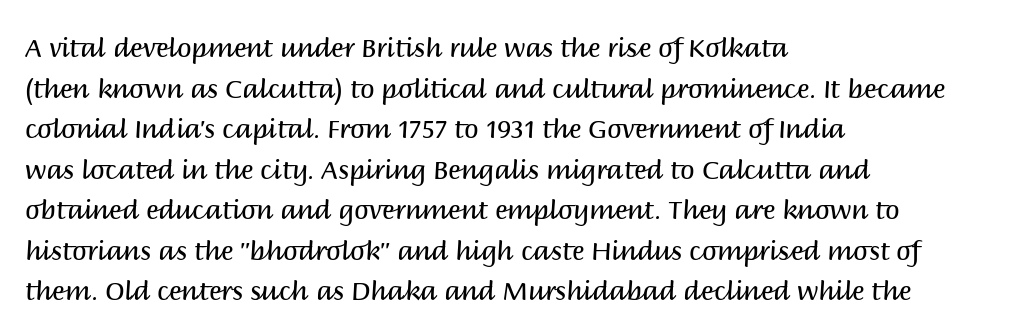
Q: Is the text bold? A: No.
Q: Is the text italic (slanted)? A: Yes.
Q: Is the text underlined? A: No.
Q: How is the paragraph aligned? A: Left-aligned.
Q: Is the spacing between letters normal or unusually wide? A: Normal.
Q: Is the spacing between lines tight, normal or loose? A: Normal.
